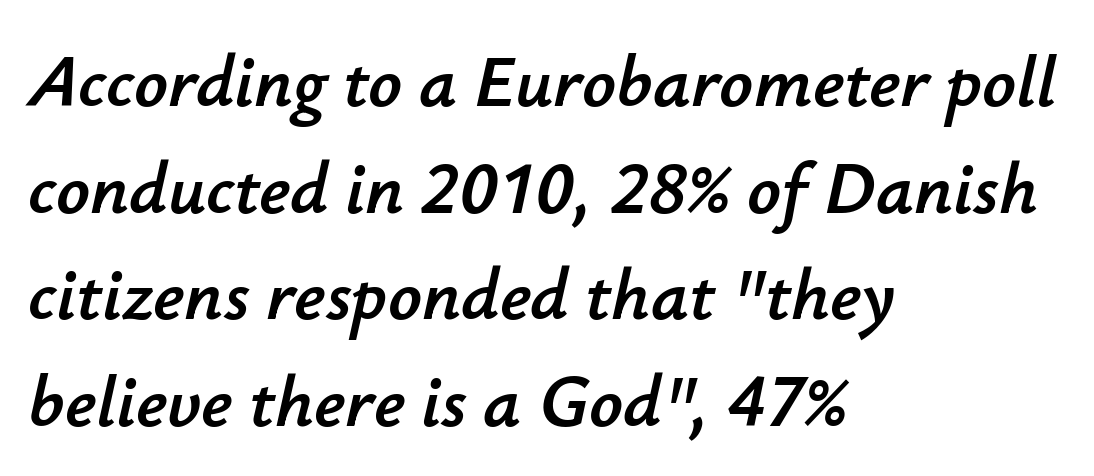
Q: Is the text italic (slanted)? A: Yes, it leans right by about 12 degrees.
Q: Is the text underlined? A: No.
Q: How is the paragraph aligned? A: Left-aligned.
Q: Is the spacing between letters normal or unusually wide? A: Normal.
Q: Is the spacing between lines tight, normal or loose? A: Normal.
Q: Width (condensed, normal, or wide)? A: Normal.
Q: Stroke contrast? A: Low.
Q: x-height? A: Small.
Q: Monospaced? A: No.
